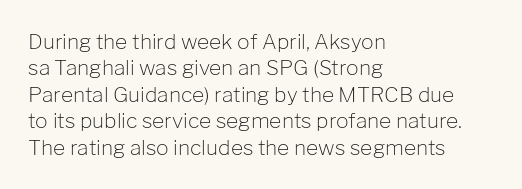
The image shows 21 px text type, upright; set left-aligned, normal line spacing (1.26x), normal letter spacing, not underlined.
